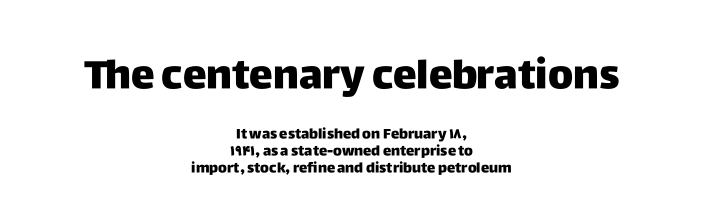
The image shows 40 px sans-serif type, upright; set centered, line spacing 1.21x, normal letter spacing, not underlined; the first (top) block is 2.86x larger; low stroke contrast and a large x-height.
